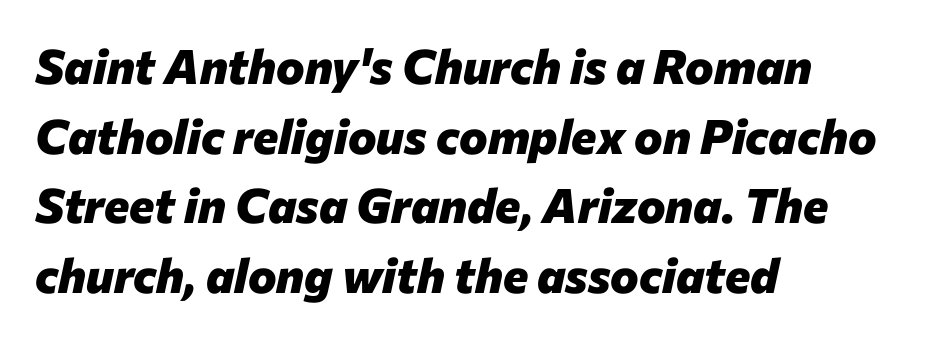
The image shows 48 px heavy type, italic (leaning right); set left-aligned, normal line spacing (1.45x), normal letter spacing, not underlined; low stroke contrast and a medium x-height.
